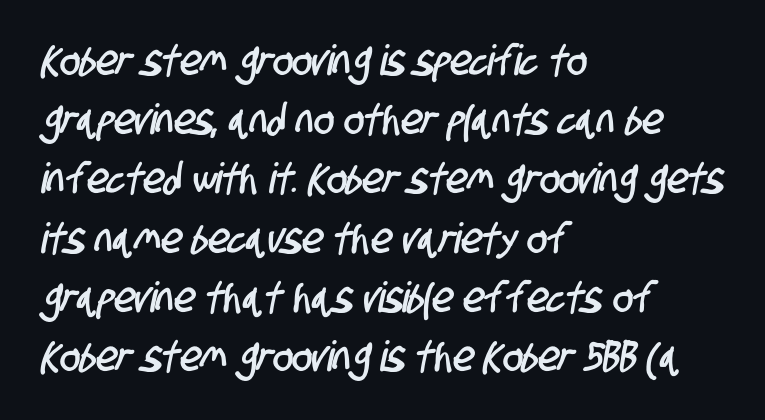
Leading matches the norm, producing a regular column. Glance below the letters and you will spot only blank space. A typesetter would call this proportional, since set widths differ per character. Nothing sits at the stroke ends, so this counts as sans-serif. A classic flush-left, rag-right setting is used for this passage.
